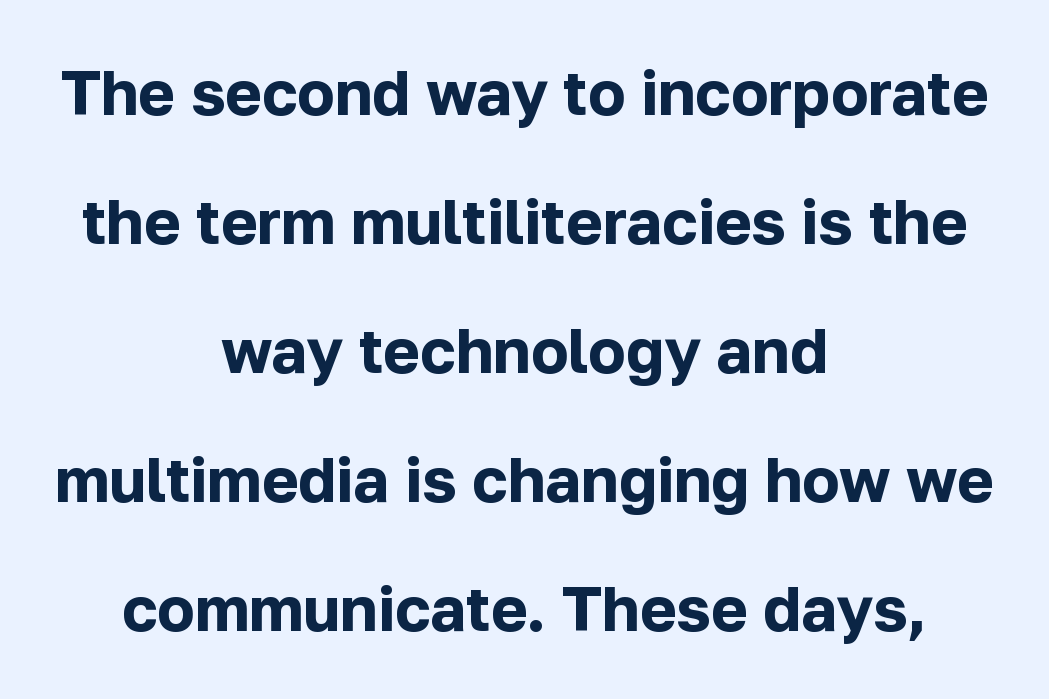
Q: Is the text bold? A: Yes.
Q: Is the text italic (slanted)? A: No, it is upright.
Q: Is the typeface a serif or a sans-serif typeface? A: Sans-serif.
Q: Is the text underlined? A: No.
Q: How is the paragraph aligned? A: Centered.
Q: Is the spacing between letters normal or unusually wide? A: Normal.
Q: Is the spacing between lines tight, normal or loose? A: Loose.
Q: Width (condensed, normal, or wide)? A: Normal.
Q: Stroke contrast? A: Low.
Q: x-height? A: Medium.
Q: Monospaced? A: No.
